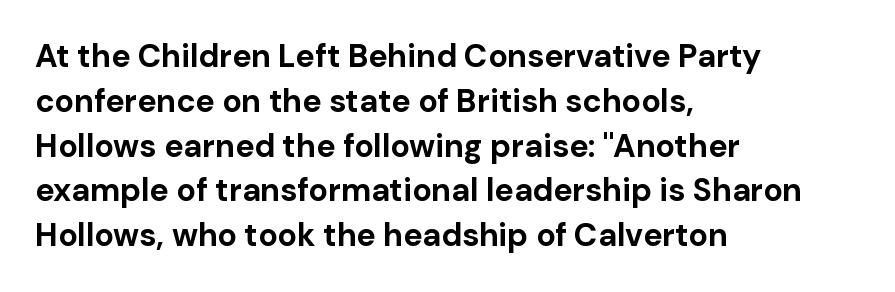
The letters sit at their default tracking, neither squeezed nor spread. The ragged edge is on the right, which tells us the setting is flush left. Vertical strokes here are truly vertical. Anything drawn beneath the words? Only blank space.
